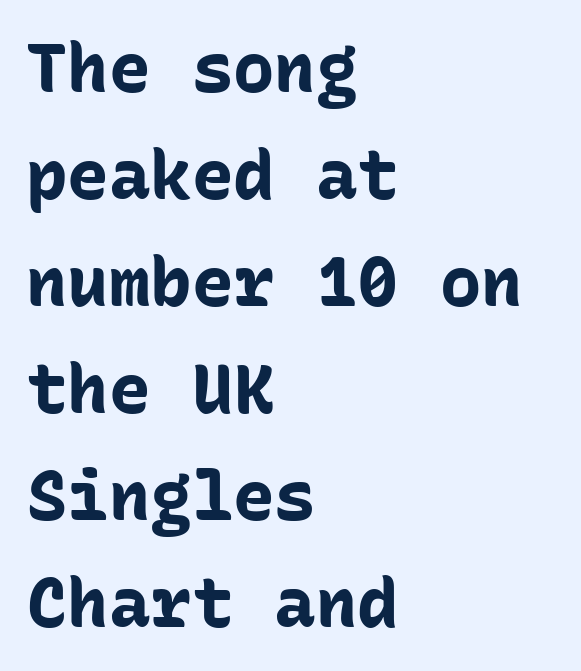
Quick note: interline space is typical. Vertical strokes here are truly vertical. The passage shown is emphatically bold. The line texture is even and compact thanks to regular tracking.
